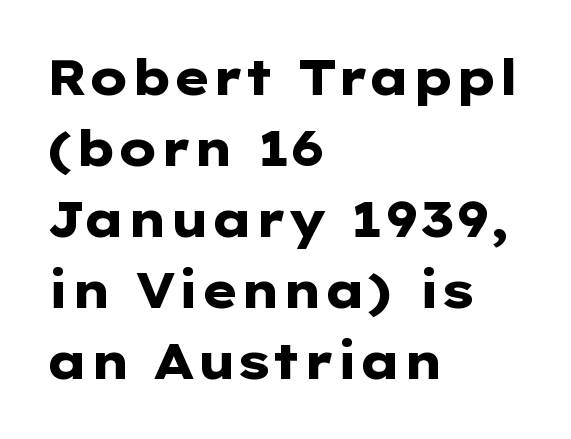
Q: Is the text bold? A: Yes.
Q: Is the text italic (slanted)? A: No, it is upright.
Q: Is the typeface a serif or a sans-serif typeface? A: Sans-serif.
Q: Is the text underlined? A: No.
Q: How is the paragraph aligned? A: Left-aligned.
Q: Is the spacing between letters normal or unusually wide? A: Normal.
Q: Is the spacing between lines tight, normal or loose? A: Normal.
Q: Width (condensed, normal, or wide)? A: Wide.
Q: Stroke contrast? A: Low.
Q: x-height? A: Medium.
Q: Monospaced? A: No.
